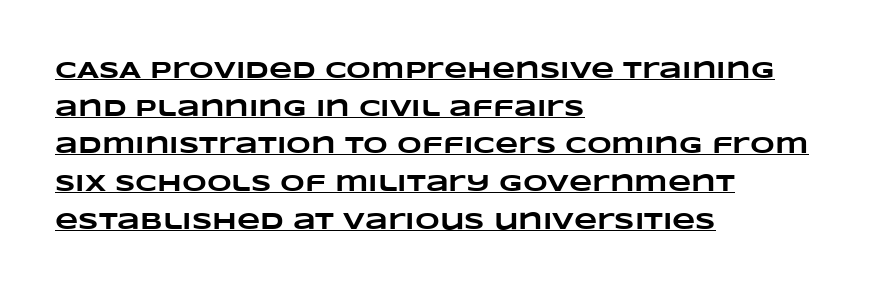
Students, note that the glyphs here touch the page at normal intervals. The lettering is marked with a stroke running underneath it. The sample has been set heavy, in full bold. Where is the straight margin? On the left.
